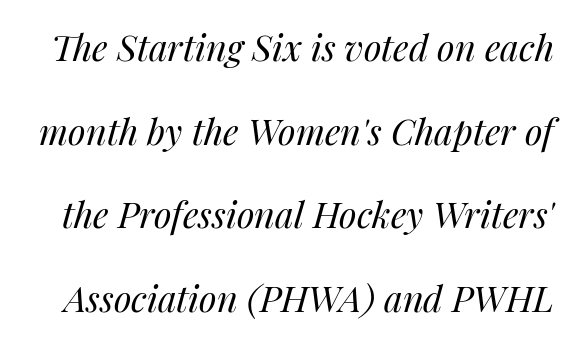
{"italic": "yes", "lean": "right", "slant_degrees": 14, "bold": "no", "weight": "regular", "width": "normal", "stroke_contrast": "medium", "x_height": "medium", "monospaced": "no", "underline": "no", "line_spacing": "loose", "line_spacing_ratio": 2.32, "letter_spacing": "normal", "letter_spacing_em": 0.0, "glyph_px": 36}
